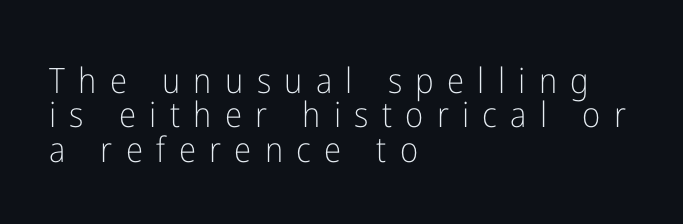
{"serif": "no", "italic": "no", "bold": "no", "weight": "light", "width": "condensed", "stroke_contrast": "low", "x_height": "medium", "monospaced": "no", "underline": "no", "align": "left", "line_spacing": "tight", "line_spacing_ratio": 0.98, "letter_spacing": "wide", "letter_spacing_em": 0.38, "glyph_px": 35}
